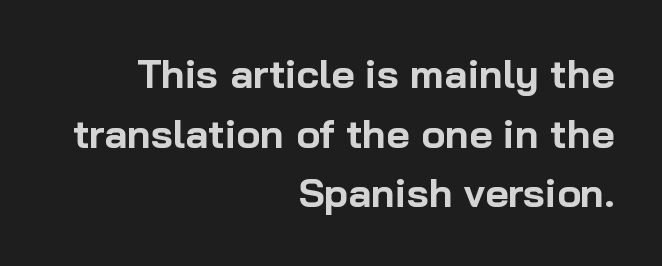
The image shows 40 px bold sans-serif type, upright; set right-aligned, normal line spacing (1.49x), normal letter spacing, not underlined; low stroke contrast and a medium x-height.
